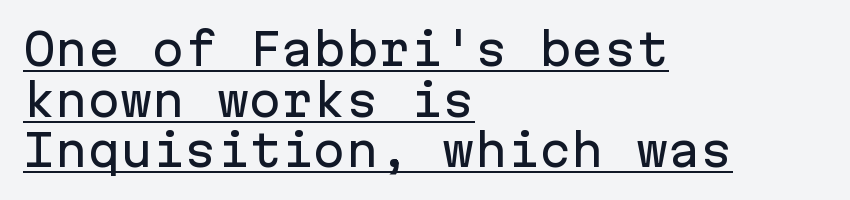
The image shows 43 px sans-serif type, upright, monospaced; set left-aligned, line spacing 1.18x, normal letter spacing, underlined; low stroke contrast and a medium x-height.
